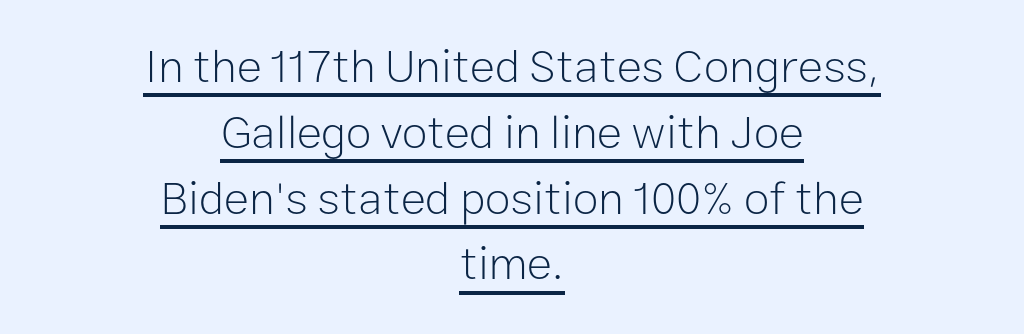
This rendering employs a face without finishing strokes, i.e., a sans-serif. If you drew a line through each stem, it would be perfectly vertical. The passage shown is not bold in any degree. Compared with undecorated copy, this sample adds a rule below the words.
